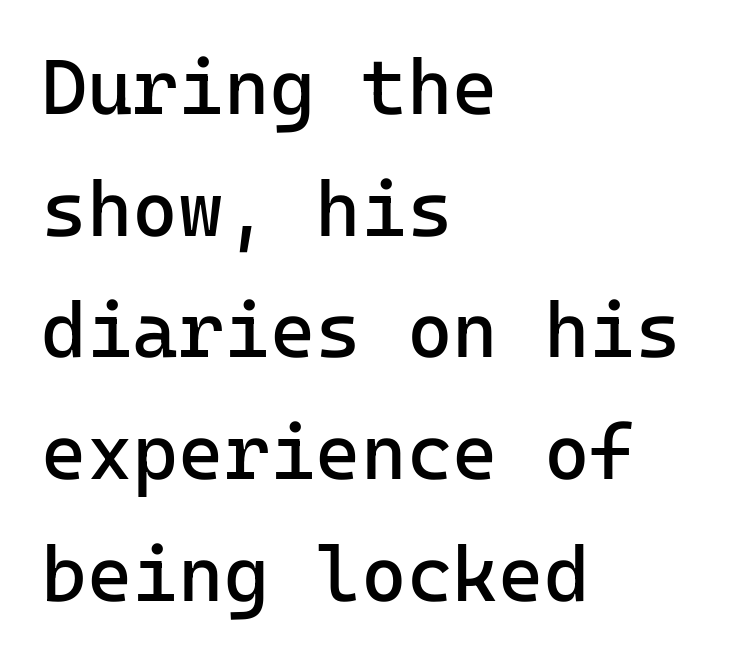
Examine the stroke ends and you'll find no serifs. The ragged edge is on the right, which tells us the setting is flush left. Quick note: not italic, upright. Leading: standard.
